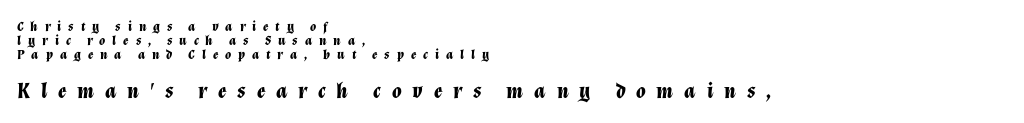
{"italic": "yes", "lean": "right", "slant_degrees": 12, "bold": "yes", "underline": "no", "align": "left", "line_spacing": "tight", "line_spacing_ratio": 1.0, "letter_spacing": "wide", "letter_spacing_em": 0.49, "larger_block": "second", "size_ratio": 1.57, "glyph_px": 22}
